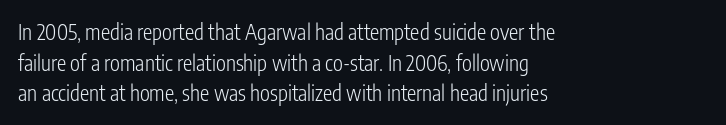
Q: Is the text bold? A: No.
Q: Is the text italic (slanted)? A: No, it is upright.
Q: Is the text underlined? A: No.
Q: How is the paragraph aligned? A: Left-aligned.
Q: Is the spacing between letters normal or unusually wide? A: Normal.
Q: Is the spacing between lines tight, normal or loose? A: Normal.
